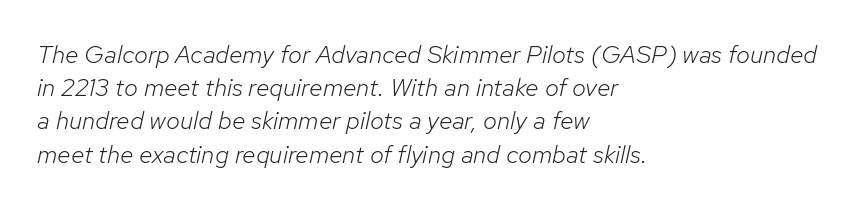
{"italic": "yes", "lean": "right", "slant_degrees": 12, "bold": "no", "underline": "no", "align": "left", "line_spacing": "normal", "line_spacing_ratio": 1.33, "letter_spacing": "normal", "letter_spacing_em": 0.0, "glyph_px": 25}
